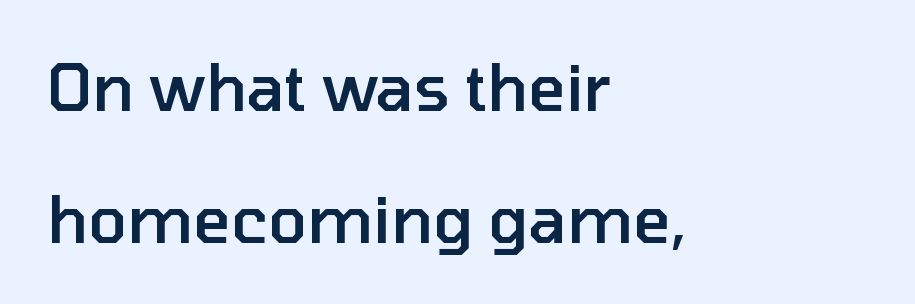
The image shows 64 px semibold sans-serif type, upright; set left-aligned, loose line spacing (2.07x), normal letter spacing, not underlined; low stroke contrast and a medium x-height.
